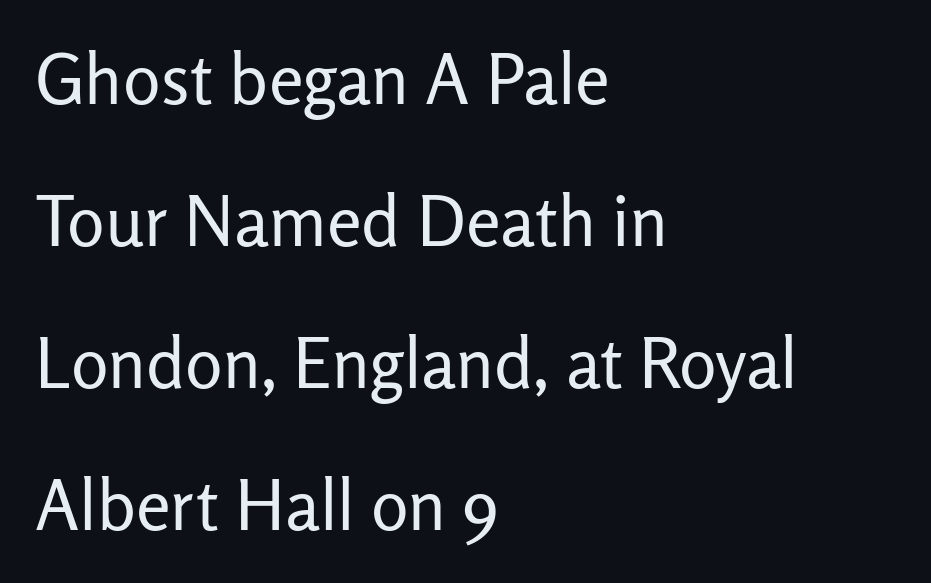
The image shows 70 px regular-weight sans-serif type, upright; set left-aligned, loose line spacing (2.03x), normal letter spacing, not underlined; low stroke contrast and a medium x-height.
